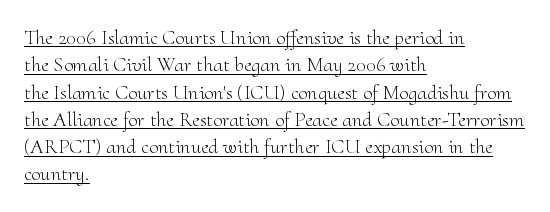
{"italic": "no", "bold": "no", "underline": "yes", "align": "left", "line_spacing": "normal", "line_spacing_ratio": 1.3, "letter_spacing": "normal", "letter_spacing_em": 0.0, "glyph_px": 21}
